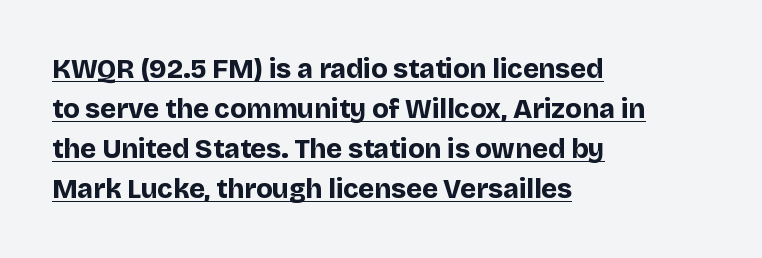
The image shows 27 px bold type, upright; set left-aligned, normal line spacing (1.48x), normal letter spacing, underlined.
